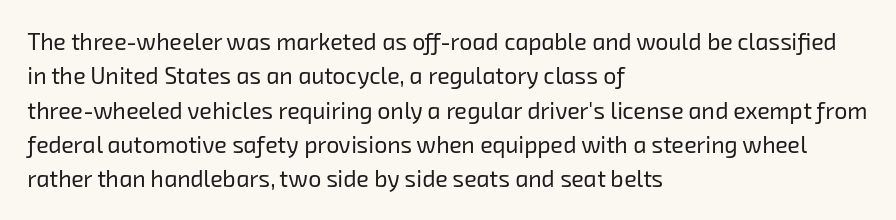
The image shows 23 px text type; set left-aligned, normal line spacing (1.49x), normal letter spacing, not underlined.
